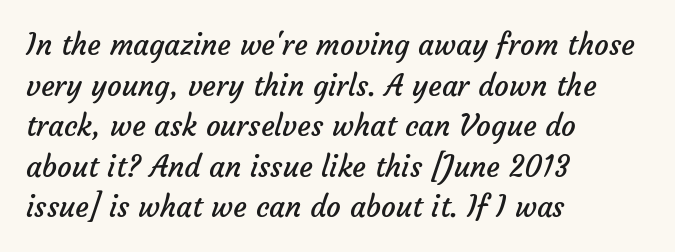
The image shows 29 px regular-weight sans-serif type; set left-aligned, normal line spacing (1.4x), normal letter spacing, not underlined; low stroke contrast and a medium x-height.
